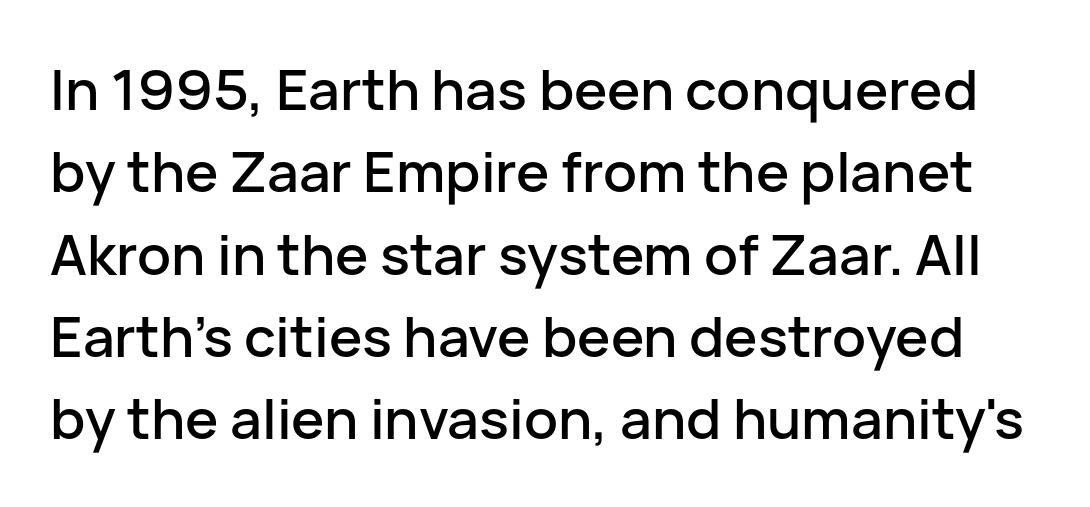
{"serif": "no", "italic": "no", "width": "normal", "stroke_contrast": "low", "x_height": "medium", "monospaced": "no", "underline": "no", "line_spacing": "normal", "line_spacing_ratio": 1.47, "letter_spacing": "normal", "letter_spacing_em": 0.0, "glyph_px": 56}
